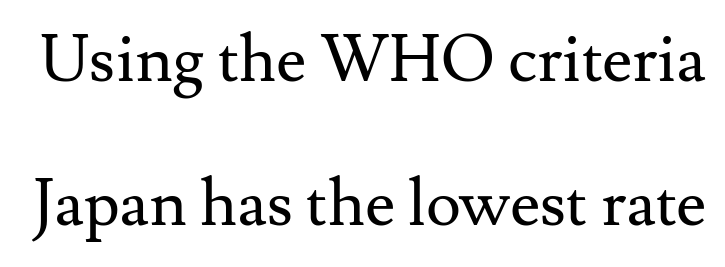
In terms of leading, this rendering errs on the spacious side. The text was rendered using a seriffed face with decorative stroke endings. Is the letter spacing exaggerated? No — it looks like the ordinary default. Each letter keeps its own natural width here, so spacing adapts to shape.
